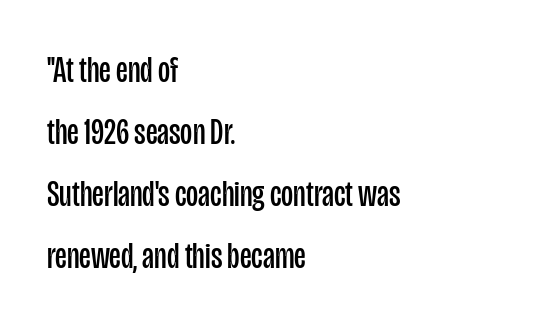
{"serif": "no", "italic": "no", "bold": "no", "weight": "regular", "width": "condensed", "stroke_contrast": "low", "x_height": "large", "monospaced": "no", "underline": "no", "align": "left", "line_spacing": "normal", "line_spacing_ratio": 1.68, "letter_spacing": "normal", "letter_spacing_em": 0.0, "glyph_px": 37}
